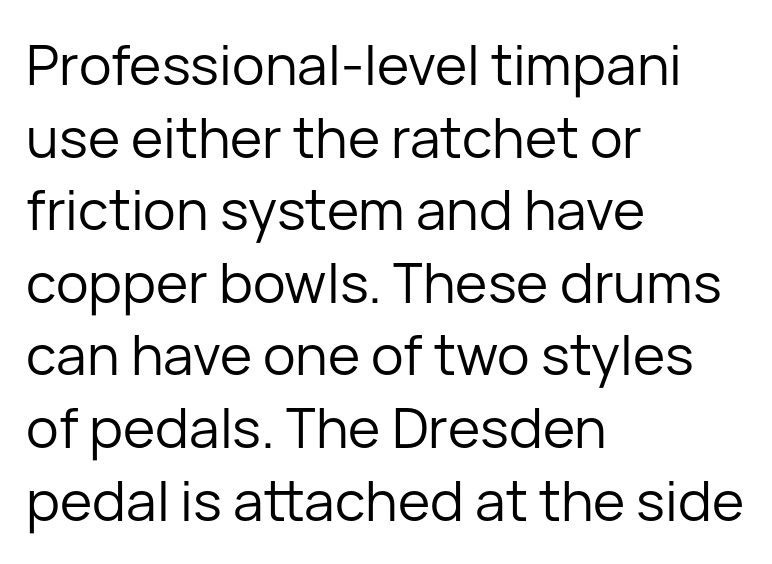
This sample has the flowing, uneven cadence of proportional lettering. The letterforms sit shoulder to shoulder at normal distance. Every row of glyphs begins at an identical x-position on the left. Horizontal bands of white between lines are of average thickness. The type family on display is of the sans-serif kind. Think standard paragraph weight, or any step lighter than that.
